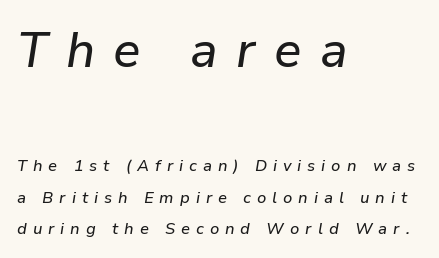
The more generous point size was reserved for the upper chunk. Honestly, the rows look like they've been pulled way apart. A typesetter would call this proportional, since set widths differ per character. The passage shown is not underscored anywhere. Words appear elongated and porous because spacing is wide.
